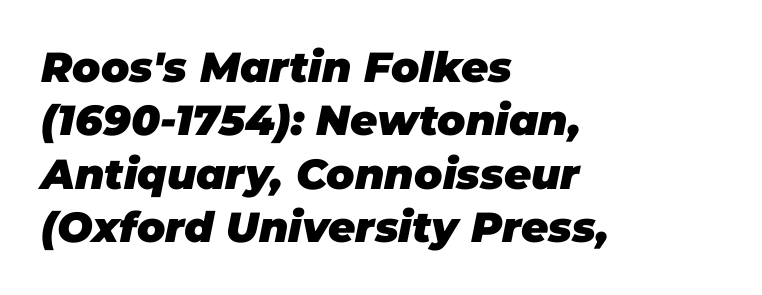
The image shows 42 px heavy type, italic (leaning right); set left-aligned, normal line spacing (1.27x), normal letter spacing, not underlined; low stroke contrast and a large x-height.
